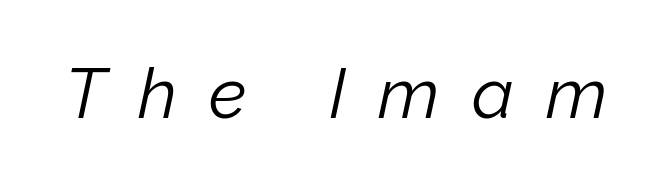
The space beneath each line is pristine and unruled. A typesetter would call this proportional, since set widths differ per character. These lines were composed using italics. There is plenty of visible air inserted between adjacent glyphs.
